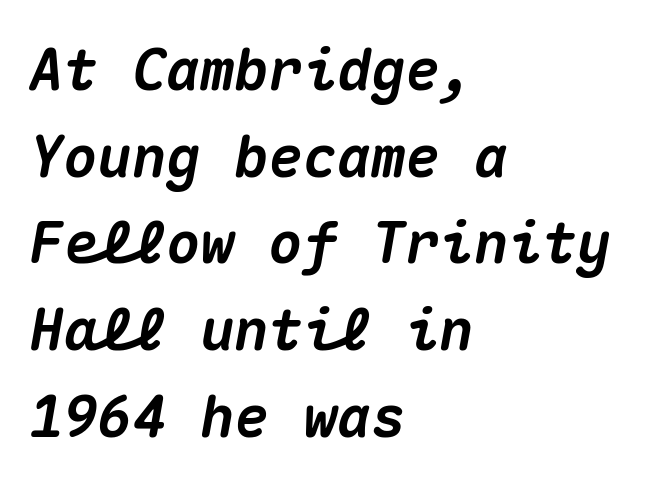
The area under the type is left untouched. Is the block centered? No — it sits flush against the left margin. In terms of letterspacing, this is plain default setting. Look at the stroke-to-counter ratio: heavy, a bold. The glyphs look as if they've been sheared to an angle.
